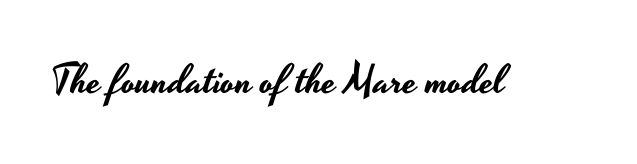
Tracking value appears to be zero — textbook default spacing. Do the characters align in a grid? No, the font is proportional. The gap between lines stays unmarked. Regarding serifs, this sample does without them.
